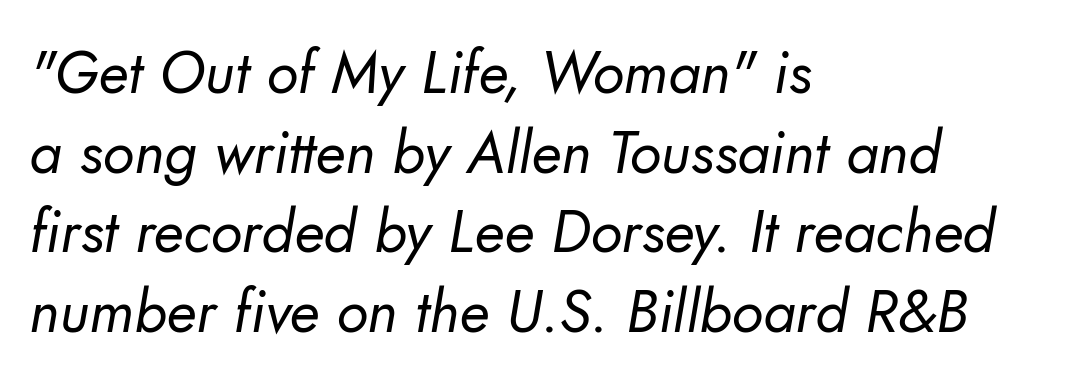
{"serif": "no", "bold": "no", "weight": "regular", "width": "normal", "stroke_contrast": "low", "x_height": "small", "monospaced": "no", "underline": "no", "align": "left", "line_spacing": "normal", "line_spacing_ratio": 1.35, "letter_spacing": "normal", "letter_spacing_em": 0.0, "glyph_px": 59}
